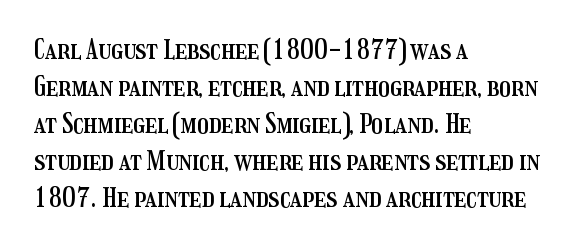
Inter-character spacing is left at the font's built-in metrics. Bare-footed words on every line. Every stem runs plumb, perpendicular to the baseline. Line spacing here is normal. Every row of glyphs begins at an identical x-position on the left.
